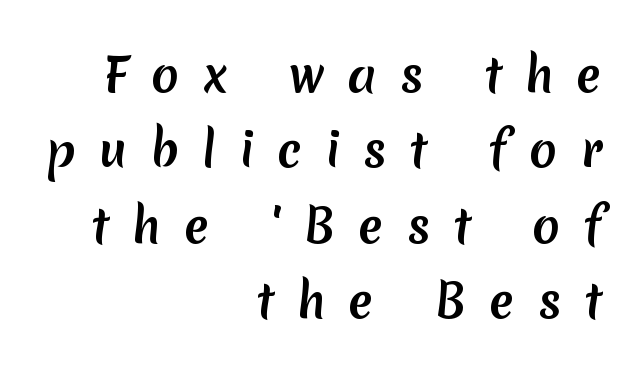
Between one letter and the next there's a generous, obvious gap. Has an underline been added? It has not. Think of a printed novel: that variable character pitch is what you see here. A normal amount of white space separates one row of letters from the next.
